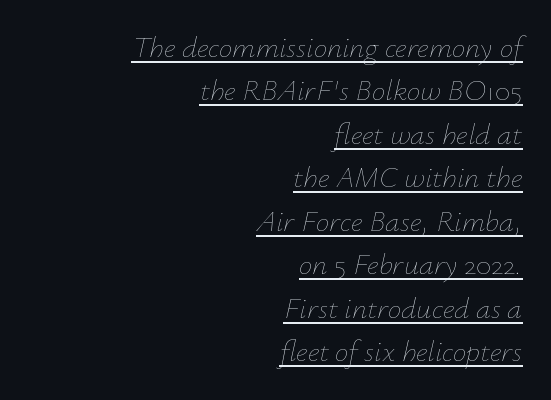
{"italic": "yes", "lean": "right", "slant_degrees": 12, "bold": "no", "weight": "thin", "width": "normal", "stroke_contrast": "low", "x_height": "small", "monospaced": "no", "underline": "yes", "align": "right", "line_spacing": "normal", "line_spacing_ratio": 1.45, "letter_spacing": "normal", "letter_spacing_em": 0.0, "glyph_px": 30}
